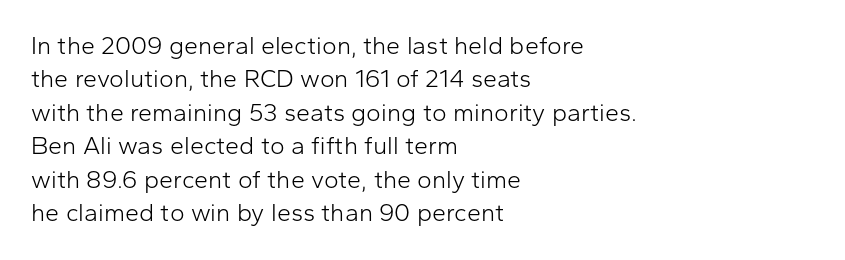
Notice how the stems are strictly vertical — no italics here. Clear beneath every line of the passage. Compared with typical paragraphs, the rows here are spaced about the same. The letters look calm and open, with moderate or lighter stems. Spacing between characters is what you'd get straight out of the box.
